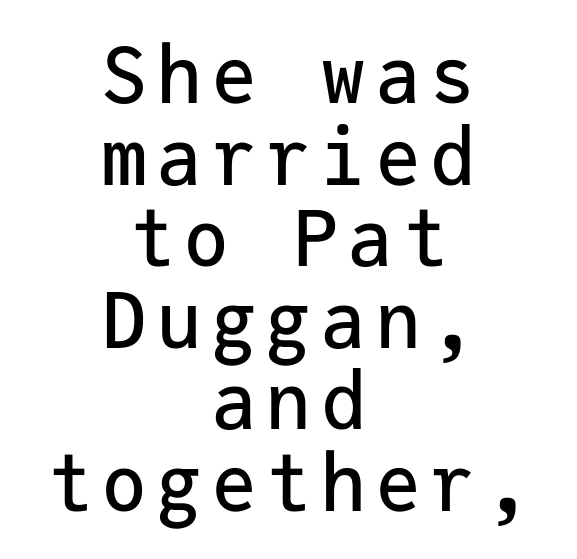
Q: Is the text italic (slanted)? A: No, it is upright.
Q: Is the typeface a serif or a sans-serif typeface? A: Sans-serif.
Q: Is the text underlined? A: No.
Q: How is the paragraph aligned? A: Centered.
Q: Is the spacing between lines tight, normal or loose? A: Tight.
Q: Width (condensed, normal, or wide)? A: Normal.
Q: Stroke contrast? A: Low.
Q: x-height? A: Medium.
Q: Monospaced? A: Yes.
